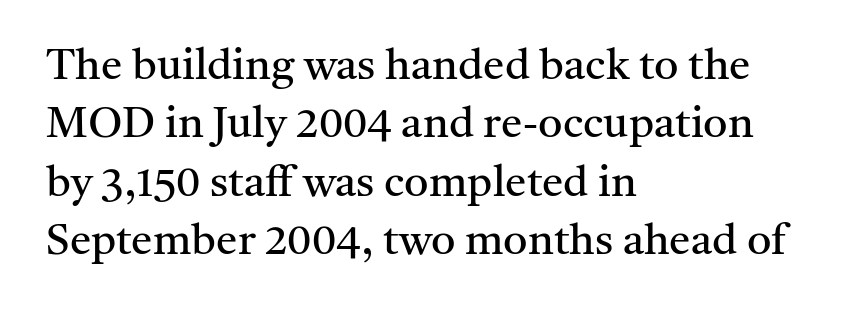
Q: Is the text bold? A: No.
Q: Is the text italic (slanted)? A: No, it is upright.
Q: Is the typeface a serif or a sans-serif typeface? A: Serif.
Q: Is the text underlined? A: No.
Q: How is the paragraph aligned? A: Left-aligned.
Q: Is the spacing between letters normal or unusually wide? A: Normal.
Q: Is the spacing between lines tight, normal or loose? A: Normal.
Q: Width (condensed, normal, or wide)? A: Normal.
Q: Stroke contrast? A: Medium.
Q: x-height? A: Medium.
Q: Monospaced? A: No.
